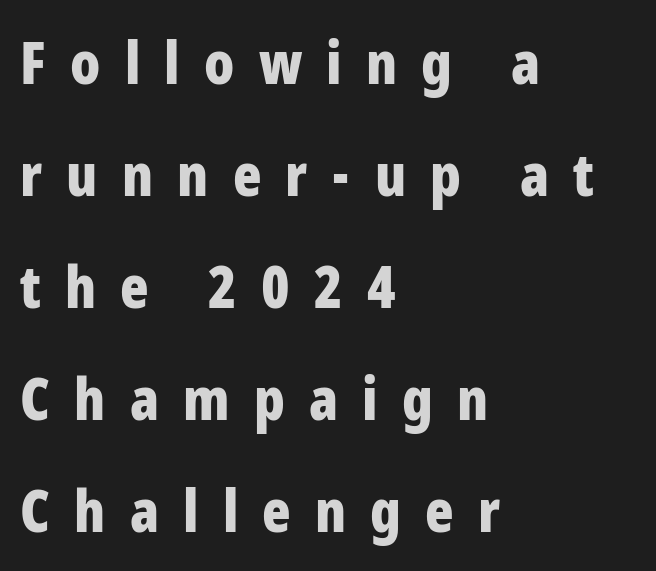
The image shows 59 px bold, condensed sans-serif type, upright; set left-aligned, loose line spacing (1.9x), unusually wide letter spacing (+0.41 em), not underlined; low stroke contrast and a medium x-height.
